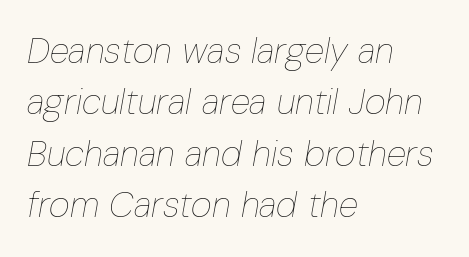
There is no visible air inserted between adjacent glyphs. A student would call this left alignment; a typographer would say flush left, rag right. Letters rest on an invisible, unmarked baseline. Students, observe: this is what conventionally led text looks like. Spacing verdict: proportional, widths tailored to each character.
